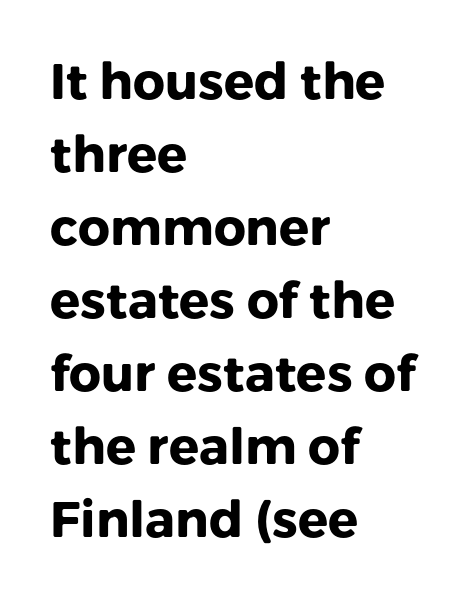
{"serif": "no", "italic": "no", "bold": "yes", "weight": "heavy", "width": "normal", "stroke_contrast": "low", "x_height": "medium", "monospaced": "no", "underline": "no", "align": "left", "line_spacing": "normal", "line_spacing_ratio": 1.46, "letter_spacing": "normal", "letter_spacing_em": 0.0, "glyph_px": 50}
